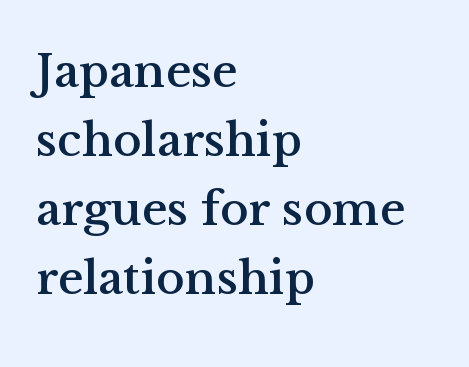
Q: Is the text italic (slanted)? A: No, it is upright.
Q: Is the typeface a serif or a sans-serif typeface? A: Serif.
Q: Is the text underlined? A: No.
Q: How is the paragraph aligned? A: Left-aligned.
Q: Is the spacing between letters normal or unusually wide? A: Normal.
Q: Is the spacing between lines tight, normal or loose? A: Normal.
Q: Width (condensed, normal, or wide)? A: Normal.
Q: Stroke contrast? A: Medium.
Q: x-height? A: Medium.
Q: Monospaced? A: No.
